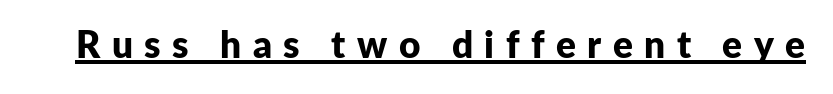
{"serif": "no", "italic": "no", "bold": "yes", "weight": "bold", "width": "normal", "stroke_contrast": "low", "x_height": "medium", "monospaced": "no", "underline": "yes", "letter_spacing": "wide", "letter_spacing_em": 0.31, "glyph_px": 37}
